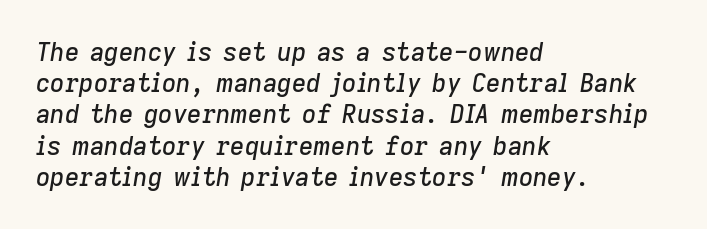
The image shows 25 px text type, italic (leaning right); set left-aligned, normal line spacing (1.25x), normal letter spacing, not underlined.
